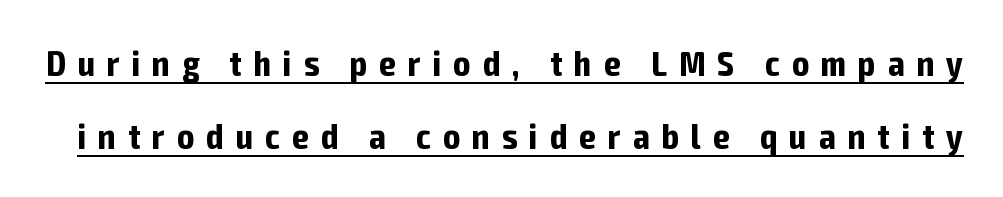
Q: Is the text bold? A: Yes.
Q: Is the text italic (slanted)? A: No, it is upright.
Q: Is the typeface a serif or a sans-serif typeface? A: Sans-serif.
Q: Is the text underlined? A: Yes.
Q: Is the spacing between letters normal or unusually wide? A: Unusually wide.
Q: Is the spacing between lines tight, normal or loose? A: Loose.
Q: Width (condensed, normal, or wide)? A: Condensed.
Q: Stroke contrast? A: Low.
Q: x-height? A: Medium.
Q: Monospaced? A: No.
